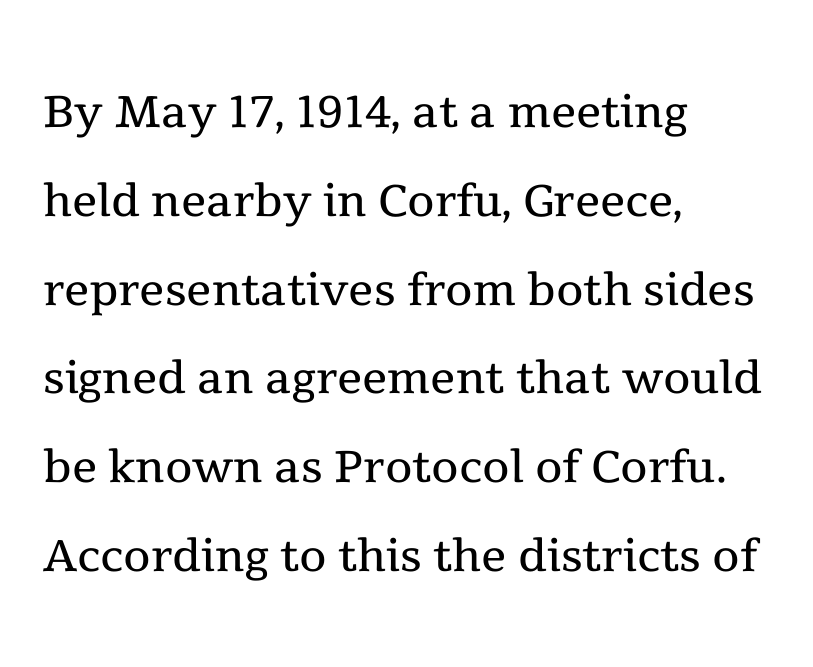
{"serif": "yes", "italic": "no", "bold": "no", "weight": "regular", "width": "normal", "x_height": "medium", "monospaced": "no", "underline": "no", "align": "left", "line_spacing": "normal", "line_spacing_ratio": 1.41, "letter_spacing": "normal", "letter_spacing_em": 0.0, "glyph_px": 63}
